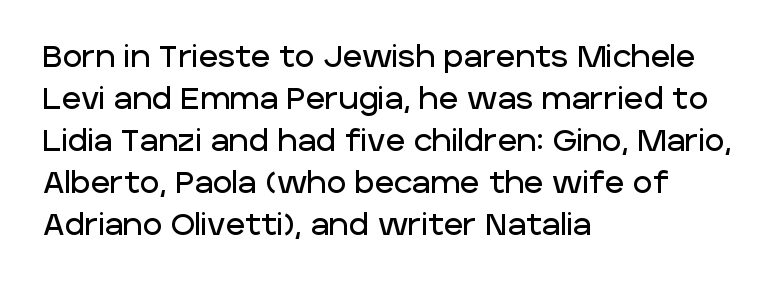
{"serif": "no", "italic": "no", "width": "normal", "stroke_contrast": "low", "x_height": "large", "monospaced": "no", "underline": "no", "align": "left", "line_spacing": "normal", "line_spacing_ratio": 1.4, "letter_spacing": "normal", "letter_spacing_em": 0.0, "glyph_px": 30}
